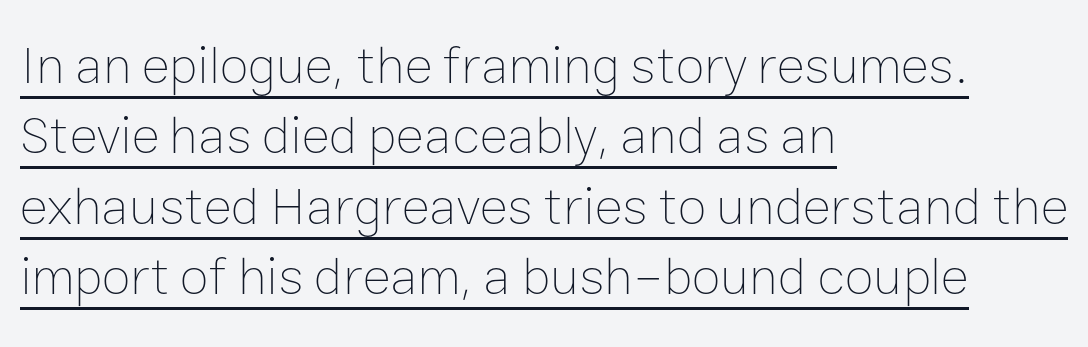
Stems here are at most as thick as an everyday book face. Alignment: flush left. This is the regular roman posture of the typeface. A typesetter would call this proportional, since set widths differ per character.
